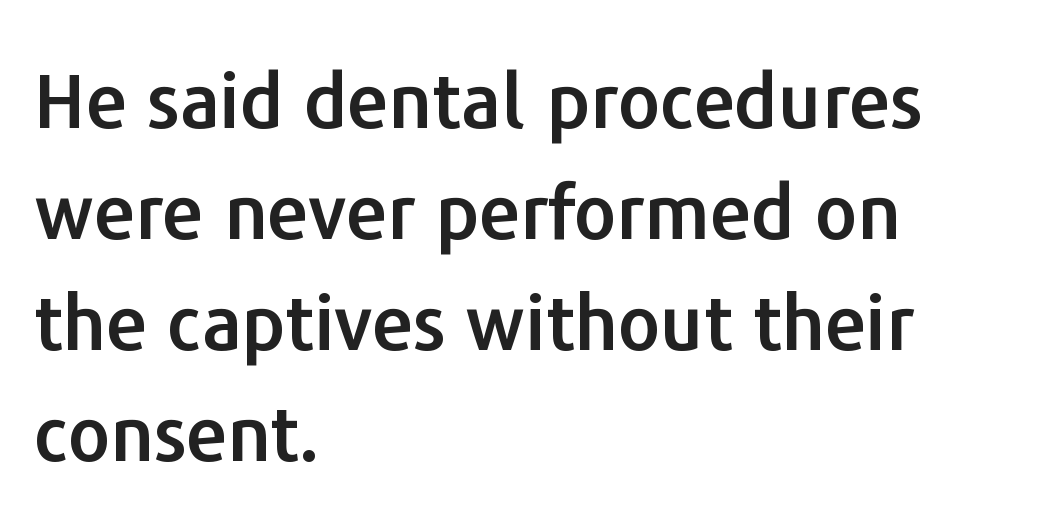
{"serif": "no", "italic": "no", "width": "normal", "stroke_contrast": "low", "x_height": "medium", "monospaced": "no", "underline": "no", "align": "left", "line_spacing": "normal", "line_spacing_ratio": 1.48, "letter_spacing": "normal", "letter_spacing_em": 0.0, "glyph_px": 75}
